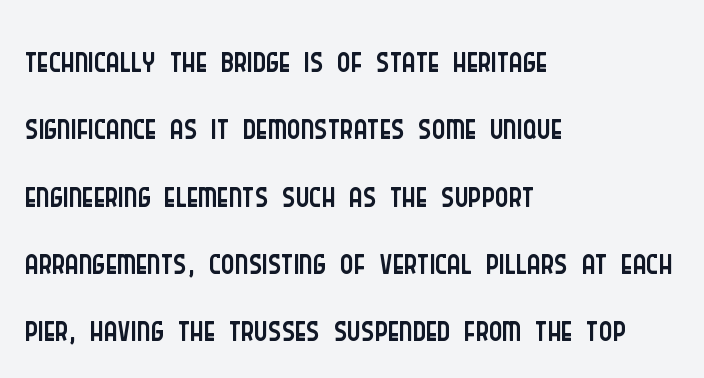
The image shows 51 px light, condensed sans-serif type, upright; set left-aligned, normal line spacing (1.32x), normal letter spacing, not underlined; low stroke contrast and a large x-height.
